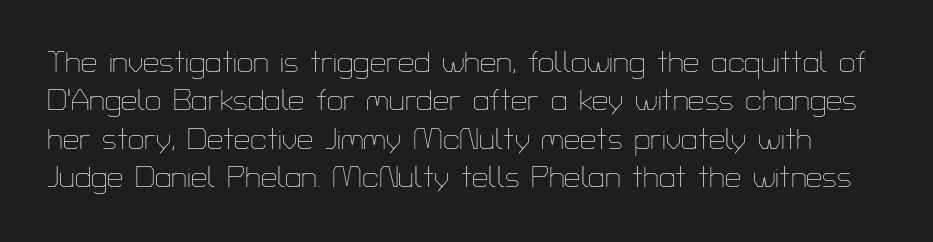
The image shows 29 px thin sans-serif type, upright; set normal line spacing (1.32x), normal letter spacing, not underlined; low stroke contrast and a medium x-height.
